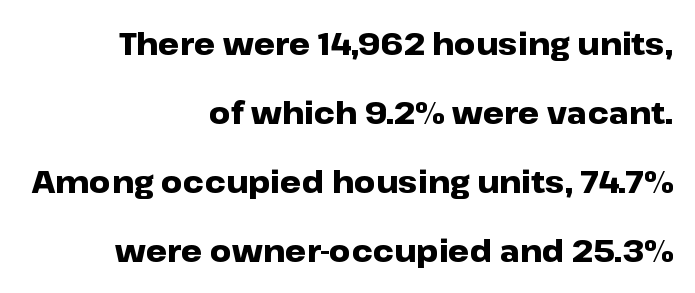
Each letter keeps its own natural width here, so spacing adapts to shape. Glance below the letters and you will spot only blank space. The letters sit at their default tracking, neither squeezed nor spread. This block would shrink considerably if given ordinary leading; it's expanded now. The axis of the letterforms is exactly vertical.
